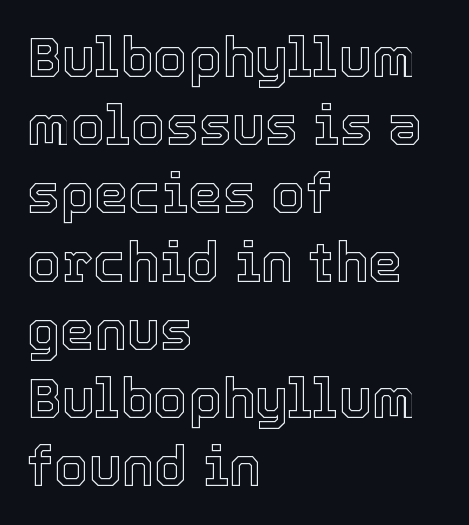
The letters stand straight up with perfectly vertical stems. Every row of glyphs begins at an identical x-position on the left. Descender tails drop into unmarked territory. Proportional: the letters do not fall into vertical columns.
